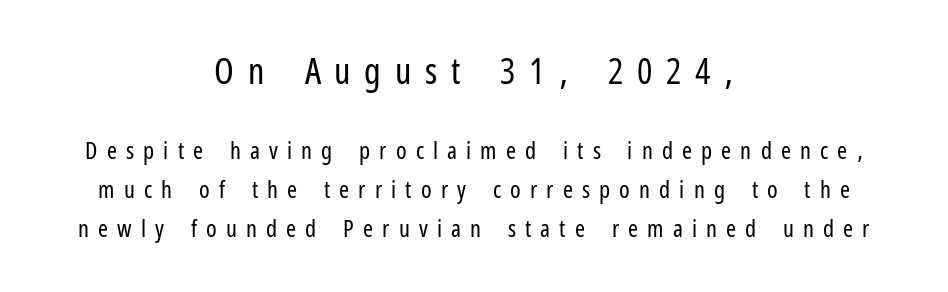
Q: Is the text bold? A: No.
Q: Is the text italic (slanted)? A: No, it is upright.
Q: Is the typeface a serif or a sans-serif typeface? A: Sans-serif.
Q: Is the text underlined? A: No.
Q: How is the paragraph aligned? A: Centered.
Q: Is the spacing between letters normal or unusually wide? A: Unusually wide.
Q: Is the spacing between lines tight, normal or loose? A: Normal.
Q: Which block of text is set in a larger size, the first (top) or the second (bottom)? A: The first (top) one.
Q: Width (condensed, normal, or wide)? A: Condensed.
Q: Stroke contrast? A: Low.
Q: x-height? A: Medium.
Q: Monospaced? A: No.
